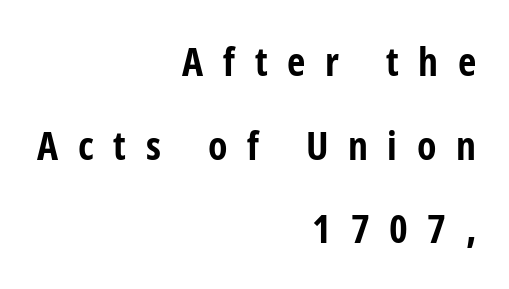
Anything drawn beneath the words? Only blank space. Caption: expanded tracking, letters set apart. A full-strength bold gives these letters their thick strokes. The rendering anchors every line to the right-hand side. The type sits square on the baseline with zero lean. Check where the strokes stop: nothing finishes them off — pure sans.
